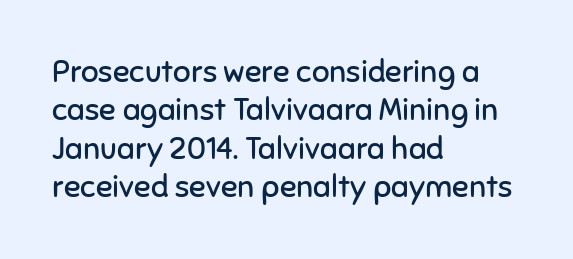
{"serif": "no", "italic": "no", "bold": "no", "weight": "regular", "width": "normal", "stroke_contrast": "low", "x_height": "medium", "monospaced": "no", "underline": "no", "align": "left", "line_spacing_ratio": 1.24, "letter_spacing": "normal", "letter_spacing_em": 0.0, "glyph_px": 31}
